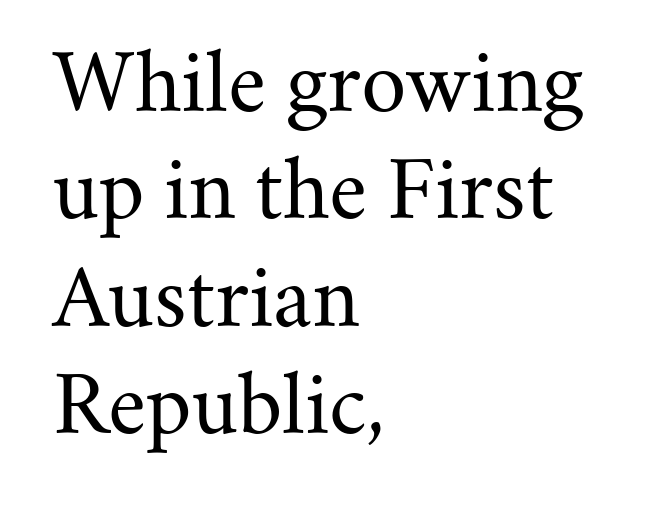
The image shows 79 px regular-weight serif type, upright; set left-aligned, normal line spacing (1.36x), normal letter spacing, not underlined; medium stroke contrast and a small x-height.
